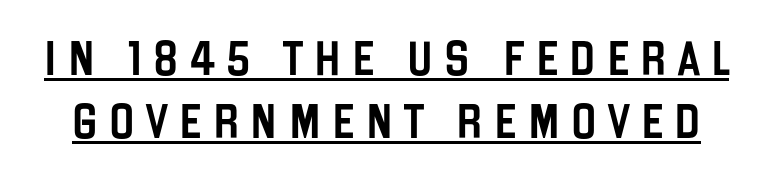
Q: Is the text italic (slanted)? A: No, it is upright.
Q: Is the typeface a serif or a sans-serif typeface? A: Sans-serif.
Q: Is the text underlined? A: Yes.
Q: Is the spacing between letters normal or unusually wide? A: Unusually wide.
Q: Width (condensed, normal, or wide)? A: Condensed.
Q: Stroke contrast? A: Low.
Q: x-height? A: Large.
Q: Monospaced? A: No.
